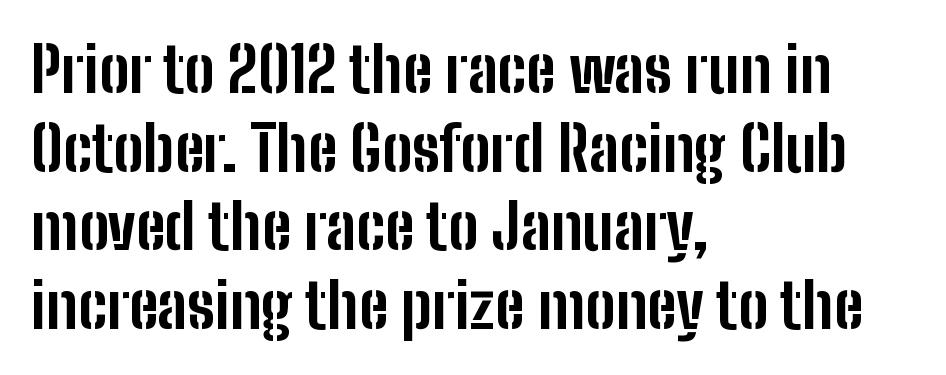
Q: Is the text bold? A: Yes.
Q: Is the text italic (slanted)? A: No, it is upright.
Q: Is the typeface a serif or a sans-serif typeface? A: Sans-serif.
Q: Is the text underlined? A: No.
Q: How is the paragraph aligned? A: Left-aligned.
Q: Is the spacing between letters normal or unusually wide? A: Normal.
Q: Is the spacing between lines tight, normal or loose? A: Normal.
Q: Width (condensed, normal, or wide)? A: Condensed.
Q: Stroke contrast? A: Low.
Q: x-height? A: Medium.
Q: Monospaced? A: No.
